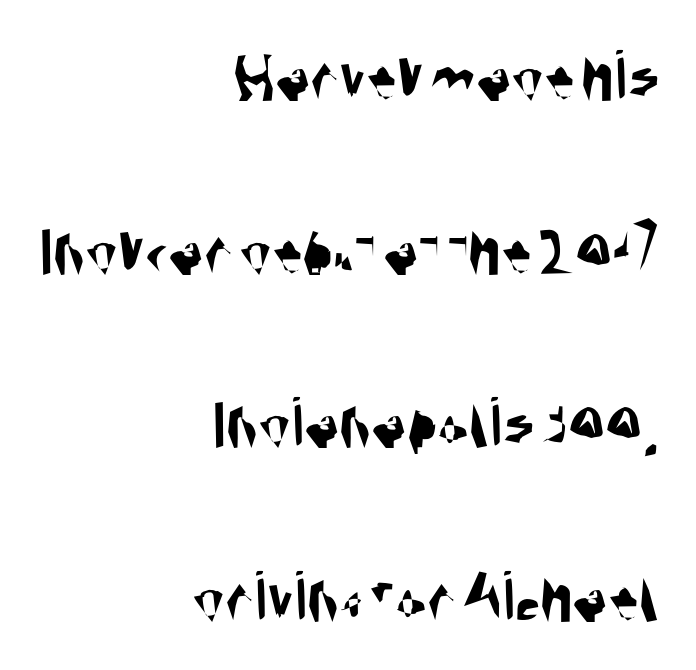
Q: Is the typeface a serif or a sans-serif typeface? A: Sans-serif.
Q: Is the text underlined? A: No.
Q: How is the paragraph aligned? A: Right-aligned.
Q: Is the spacing between letters normal or unusually wide? A: Normal.
Q: Is the spacing between lines tight, normal or loose? A: Loose.
Q: Width (condensed, normal, or wide)? A: Condensed.
Q: Stroke contrast? A: Medium.
Q: x-height? A: Large.
Q: Monospaced? A: No.
